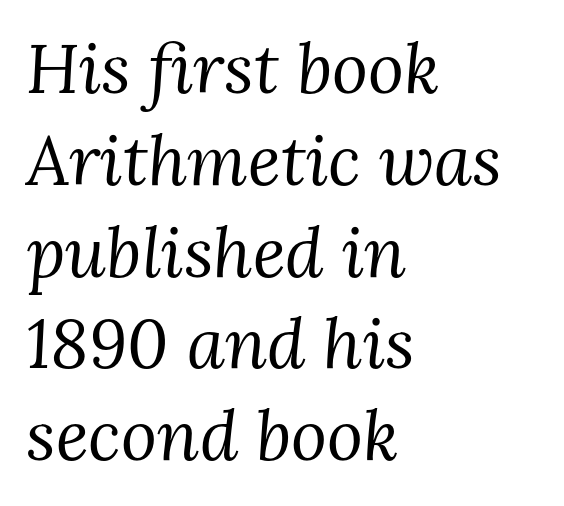
The image shows 69 px regular-weight serif type, italic (leaning right); set left-aligned, normal line spacing (1.33x), normal letter spacing, not underlined; medium stroke contrast and a medium x-height.
